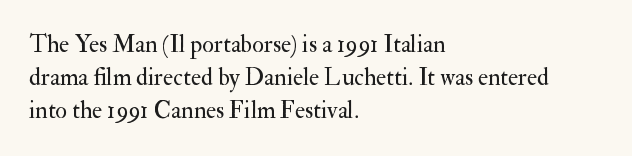
Q: Is the text bold? A: No.
Q: Is the text italic (slanted)? A: No, it is upright.
Q: Is the text underlined? A: No.
Q: How is the paragraph aligned? A: Left-aligned.
Q: Is the spacing between letters normal or unusually wide? A: Normal.
Q: Is the spacing between lines tight, normal or loose? A: Normal.
